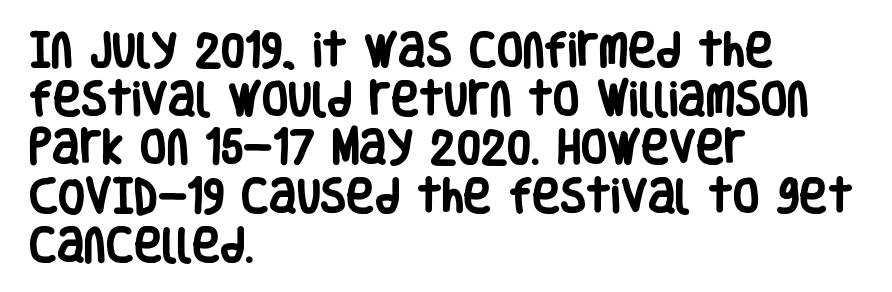
Q: Is the text bold? A: Yes.
Q: Is the text italic (slanted)? A: No, it is upright.
Q: Is the typeface a serif or a sans-serif typeface? A: Sans-serif.
Q: Is the text underlined? A: No.
Q: How is the paragraph aligned? A: Left-aligned.
Q: Is the spacing between letters normal or unusually wide? A: Normal.
Q: Is the spacing between lines tight, normal or loose? A: Normal.
Q: Width (condensed, normal, or wide)? A: Condensed.
Q: Stroke contrast? A: Low.
Q: x-height? A: Large.
Q: Monospaced? A: No.
